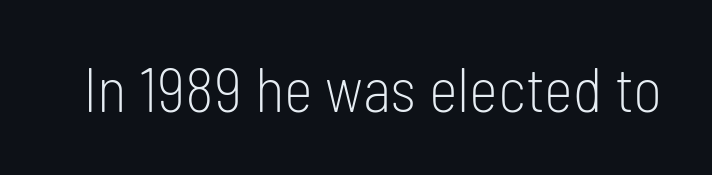
The image shows 62 px light, condensed sans-serif type, upright; set normal letter spacing, not underlined; low stroke contrast and a medium x-height.
